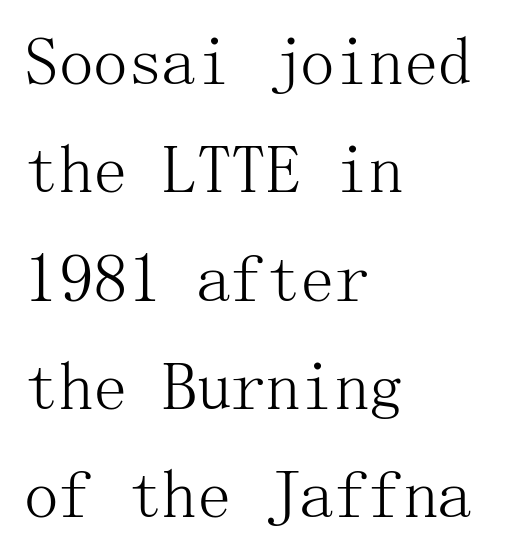
Q: Is the text bold? A: No.
Q: Is the text italic (slanted)? A: No, it is upright.
Q: Is the typeface a serif or a sans-serif typeface? A: Serif.
Q: Is the text underlined? A: No.
Q: How is the paragraph aligned? A: Left-aligned.
Q: Is the spacing between letters normal or unusually wide? A: Normal.
Q: Is the spacing between lines tight, normal or loose? A: Normal.
Q: Width (condensed, normal, or wide)? A: Normal.
Q: Stroke contrast? A: Medium.
Q: x-height? A: Medium.
